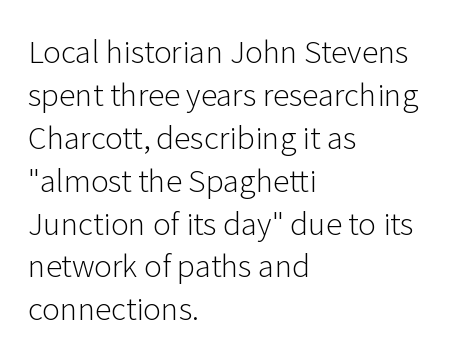
The image shows 30 px light sans-serif type, upright; set left-aligned, normal line spacing (1.43x), normal letter spacing, not underlined; low stroke contrast and a medium x-height.
